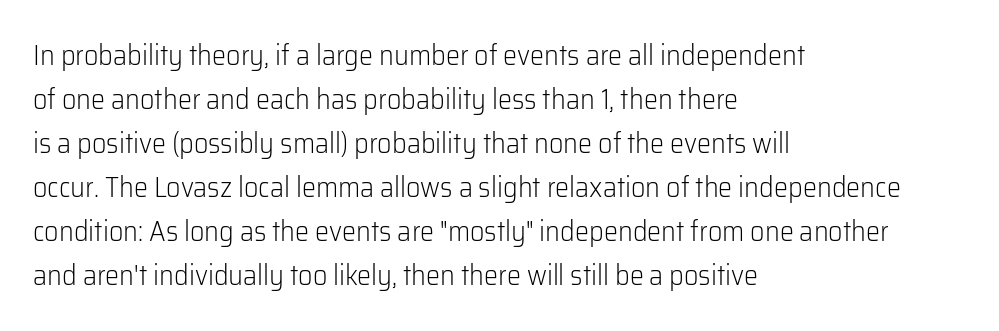
The weight tops out at a normal text grade. Unmarked baselines from the first word to the last. This sample uses an upright cut, with every glyph sitting square on the baseline. Notice how the passage keeps a crisp vertical edge on the left only. Horizontal bands of white between lines are of average thickness. Between one letter and the next there's only the usual sliver of space.
